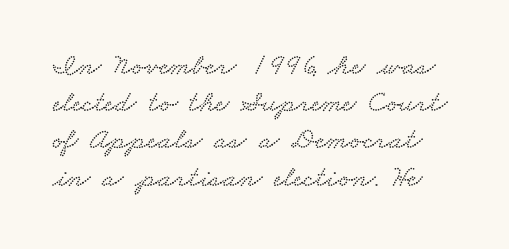
{"serif": "yes", "width": "wide", "stroke_contrast": "low", "x_height": "small", "monospaced": "no", "underline": "no", "line_spacing_ratio": 1.24, "letter_spacing": "normal", "letter_spacing_em": 0.0, "glyph_px": 30}
